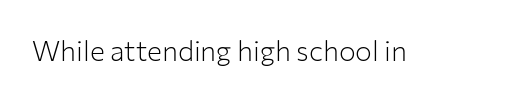
{"serif": "no", "italic": "no", "bold": "no", "weight": "light", "width": "normal", "stroke_contrast": "low", "x_height": "medium", "monospaced": "no", "underline": "no", "letter_spacing": "normal", "letter_spacing_em": 0.0, "glyph_px": 28}
